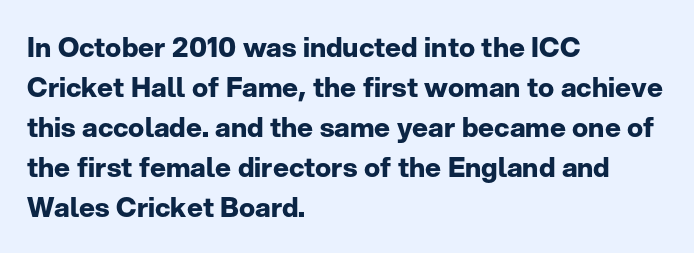
Q: Is the text bold? A: Yes.
Q: Is the text italic (slanted)? A: No, it is upright.
Q: Is the text underlined? A: No.
Q: How is the paragraph aligned? A: Left-aligned.
Q: Is the spacing between letters normal or unusually wide? A: Normal.
Q: Is the spacing between lines tight, normal or loose? A: Normal.
